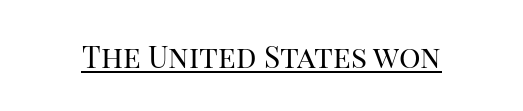
The sample's only ornament is a line tracing under the words. I'd call this a serif setting — the letters wear small feet. Here the glyphs are tracked normally, forming tight word shapes. Do the characters align in a grid? No, the font is proportional. Italic: no, the glyphs are upright roman.
